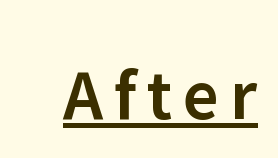
{"serif": "no", "italic": "no", "bold": "semi", "weight": "semibold", "width": "normal", "stroke_contrast": "low", "x_height": "medium", "monospaced": "no", "underline": "yes", "glyph_px": 74}
